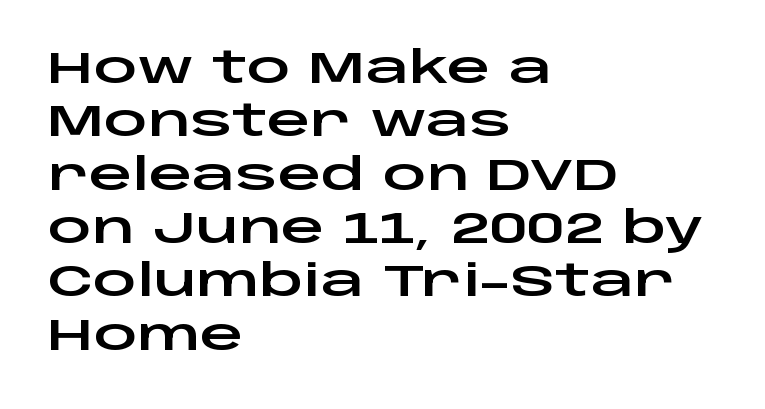
Unlike a traditional serif, this face leaves its strokes unadorned. This sample has the flowing, uneven cadence of proportional lettering. Any mark beneath the type? The region is blank. Short and long lines alike share a common starting point at left.
